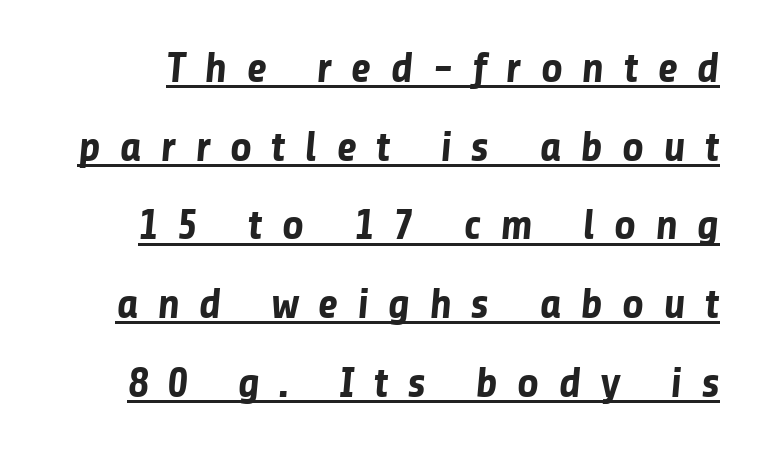
{"serif": "no", "bold": "yes", "weight": "bold", "width": "normal", "stroke_contrast": "low", "x_height": "medium", "monospaced": "no", "underline": "yes", "line_spacing_ratio": 1.83, "letter_spacing": "wide", "letter_spacing_em": 0.44, "glyph_px": 43}
